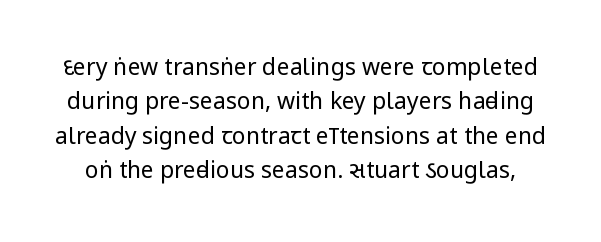
Q: Is the text bold? A: No.
Q: Is the text italic (slanted)? A: No, it is upright.
Q: Is the text underlined? A: No.
Q: Is the spacing between letters normal or unusually wide? A: Normal.
Q: Is the spacing between lines tight, normal or loose? A: Normal.
